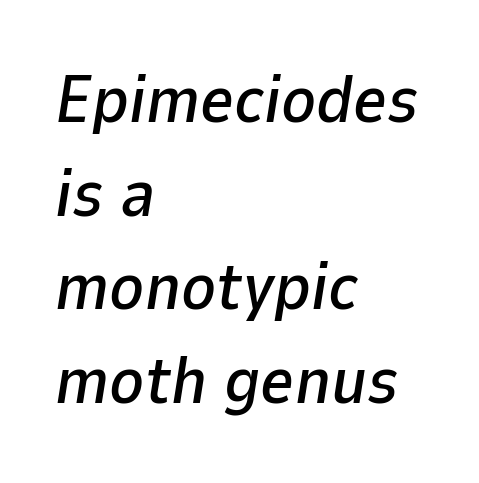
{"italic": "yes", "lean": "right", "slant_degrees": 9, "width": "normal", "stroke_contrast": "low", "x_height": "medium", "monospaced": "no", "underline": "no", "align": "left", "line_spacing": "normal", "line_spacing_ratio": 1.42, "letter_spacing": "normal", "letter_spacing_em": 0.0, "glyph_px": 66}
